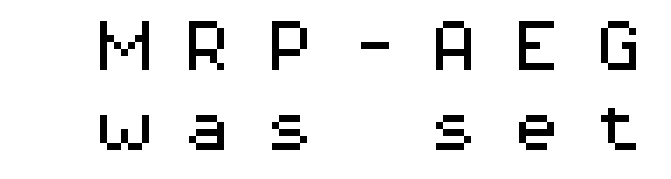
Q: Is the text italic (slanted)? A: No, it is upright.
Q: Is the typeface a serif or a sans-serif typeface? A: Sans-serif.
Q: Is the text underlined? A: No.
Q: Is the spacing between letters normal or unusually wide? A: Unusually wide.
Q: Is the spacing between lines tight, normal or loose? A: Normal.
Q: Width (condensed, normal, or wide)? A: Wide.
Q: Stroke contrast? A: Medium.
Q: x-height? A: Medium.
Q: Monospaced? A: Yes.
